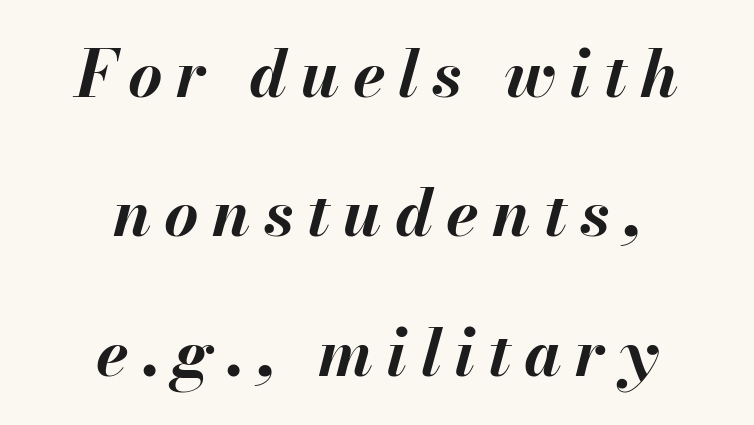
Q: Is the text bold? A: Yes.
Q: Is the text italic (slanted)? A: Yes, it leans right by about 13 degrees.
Q: Is the text underlined? A: No.
Q: How is the paragraph aligned? A: Centered.
Q: Is the spacing between letters normal or unusually wide? A: Unusually wide.
Q: Is the spacing between lines tight, normal or loose? A: Loose.
Q: Width (condensed, normal, or wide)? A: Normal.
Q: Stroke contrast? A: Medium.
Q: x-height? A: Small.
Q: Monospaced? A: No.
